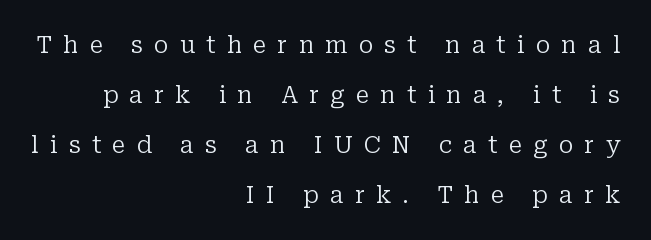
Q: Is the text bold? A: No.
Q: Is the text italic (slanted)? A: No, it is upright.
Q: Is the text underlined? A: No.
Q: How is the paragraph aligned? A: Right-aligned.
Q: Is the spacing between letters normal or unusually wide? A: Unusually wide.
Q: Is the spacing between lines tight, normal or loose? A: Loose.
